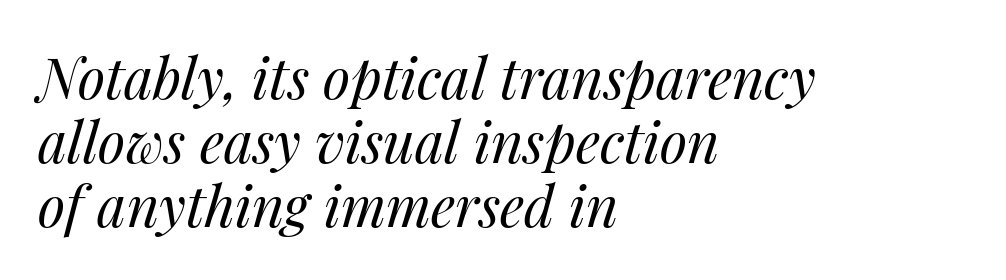
A typesetter would call this proportional, since set widths differ per character. Teacher's note: observe the even left margin — that is flush-left alignment. The strokes carry an ordinary text weight at most. A bare baseline throughout the passage. Between one letter and the next there's only the usual sliver of space. Horizontal bands of white between lines are thin slivers.
